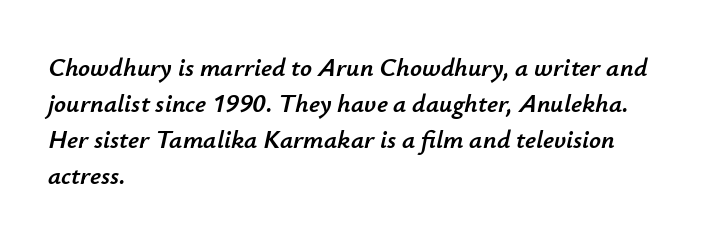
Honestly, the row spacing looks completely unremarkable. Descenders are the only things crossing below the line. The axis of the letterforms is tilted away from vertical. Horizontal alignment here is leftward, the default for most running prose.
